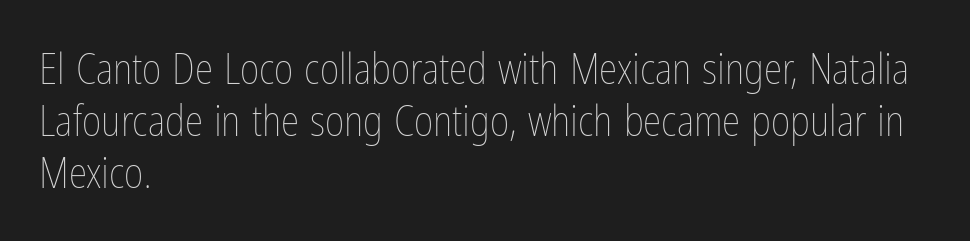
{"italic": "no", "bold": "no", "weight": "thin", "width": "condensed", "stroke_contrast": "low", "x_height": "medium", "monospaced": "no", "underline": "no", "align": "left", "line_spacing_ratio": 1.24, "letter_spacing": "normal", "letter_spacing_em": 0.0, "glyph_px": 42}
